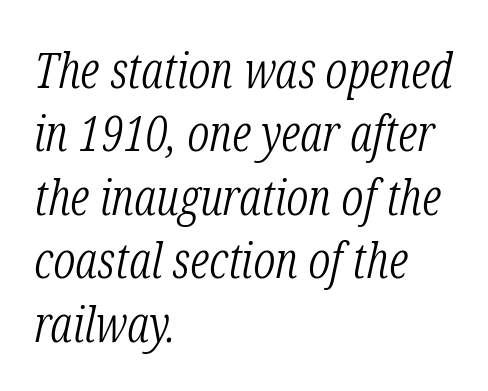
{"serif": "yes", "italic": "yes", "lean": "right", "slant_degrees": 12, "bold": "no", "weight": "light", "width": "condensed", "stroke_contrast": "low", "x_height": "medium", "monospaced": "no", "underline": "no", "align": "left", "line_spacing": "normal", "line_spacing_ratio": 1.27, "letter_spacing": "normal", "letter_spacing_em": 0.0, "glyph_px": 50}
